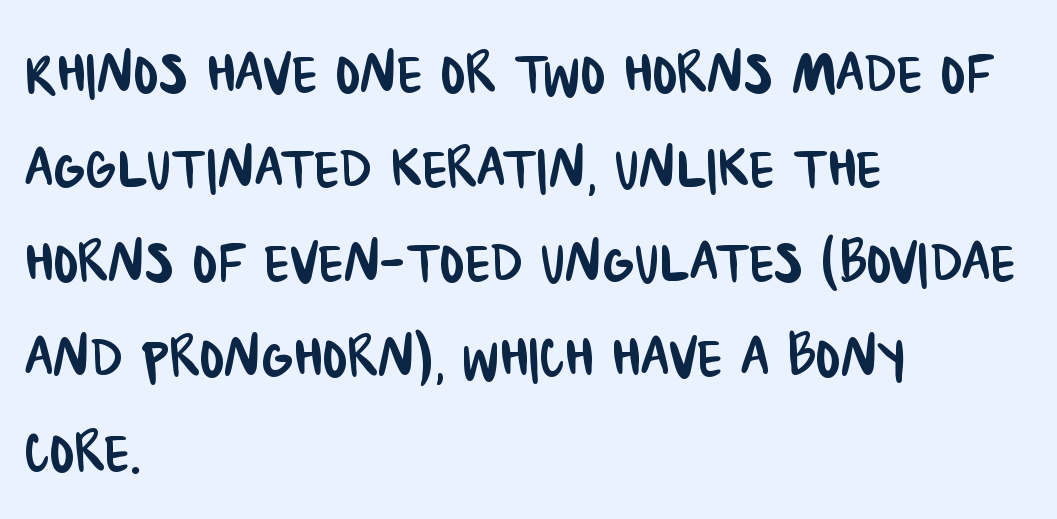
{"serif": "no", "width": "condensed", "stroke_contrast": "low", "x_height": "large", "monospaced": "no", "underline": "no", "align": "left", "line_spacing": "normal", "line_spacing_ratio": 1.28, "letter_spacing": "normal", "letter_spacing_em": 0.0, "glyph_px": 74}
